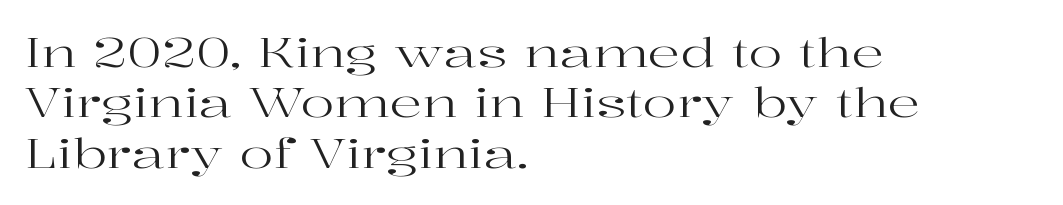
The image shows 40 px regular-weight, wide serif type, upright; set left-aligned, normal line spacing (1.26x), normal letter spacing, not underlined; high stroke contrast and a medium x-height.
